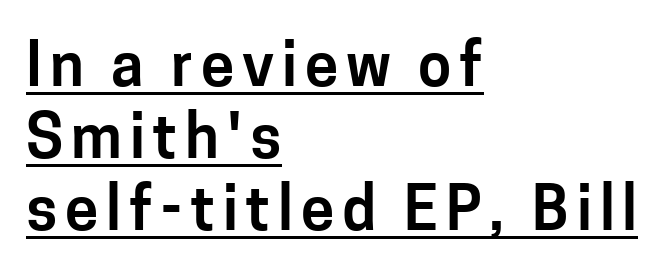
Q: Is the text italic (slanted)? A: No, it is upright.
Q: Is the typeface a serif or a sans-serif typeface? A: Sans-serif.
Q: Is the text underlined? A: Yes.
Q: How is the paragraph aligned? A: Left-aligned.
Q: Width (condensed, normal, or wide)? A: Normal.
Q: Stroke contrast? A: Low.
Q: x-height? A: Medium.
Q: Monospaced? A: No.
